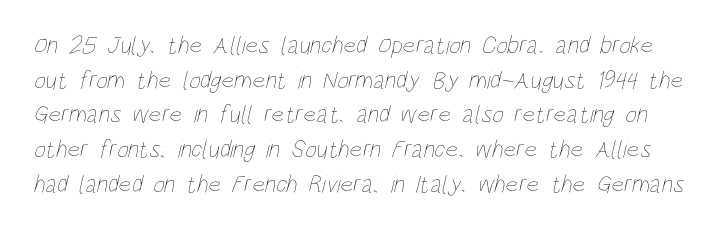
Q: Is the text bold? A: No.
Q: Is the text underlined? A: No.
Q: Is the spacing between letters normal or unusually wide? A: Normal.
Q: Is the spacing between lines tight, normal or loose? A: Normal.
